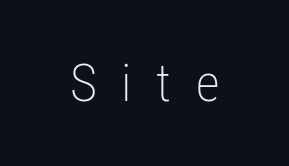
The image shows 52 px light, condensed sans-serif type, upright; set unusually wide letter spacing (+0.47 em), not underlined; low stroke contrast and a medium x-height.
